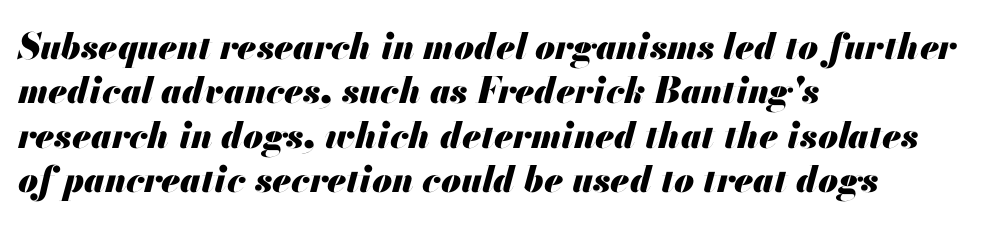
{"italic": "yes", "lean": "right", "slant_degrees": 13, "bold": "yes", "weight": "heavy", "width": "normal", "stroke_contrast": "medium", "x_height": "small", "monospaced": "no", "underline": "no", "align": "left", "line_spacing_ratio": 1.23, "letter_spacing": "normal", "letter_spacing_em": 0.0, "glyph_px": 36}
